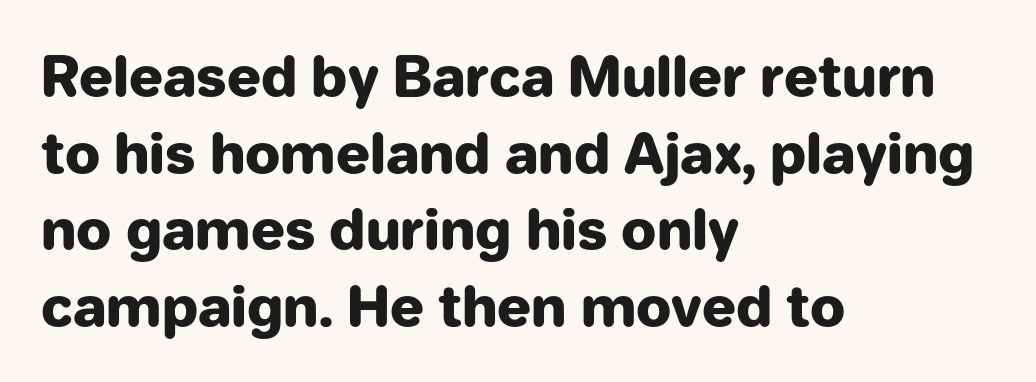
{"serif": "no", "italic": "no", "bold": "yes", "weight": "heavy", "width": "normal", "stroke_contrast": "low", "x_height": "medium", "monospaced": "no", "underline": "no", "align": "left", "line_spacing": "normal", "line_spacing_ratio": 1.37, "letter_spacing": "normal", "letter_spacing_em": 0.0, "glyph_px": 56}
